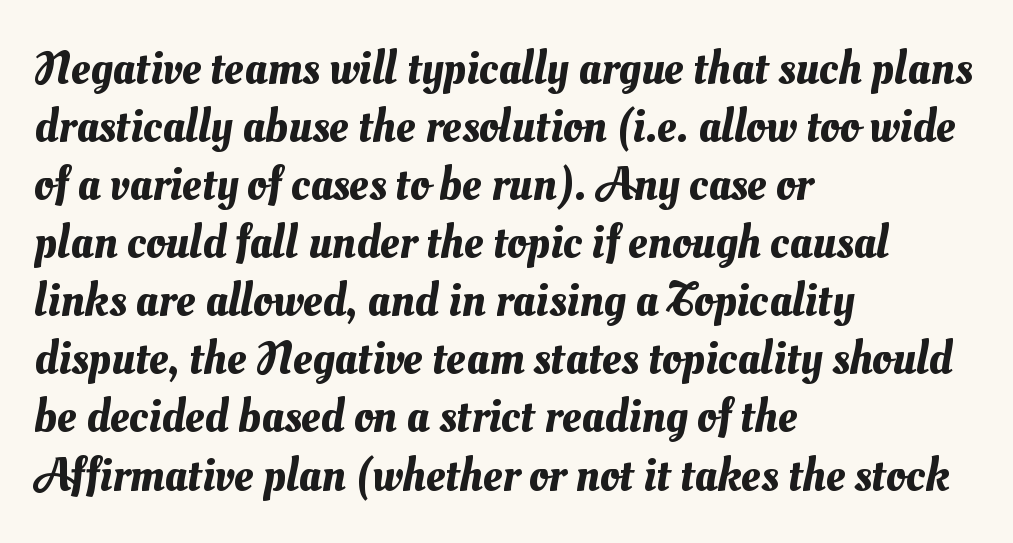
{"width": "normal", "stroke_contrast": "medium", "x_height": "small", "monospaced": "no", "underline": "no", "align": "left", "line_spacing_ratio": 1.21, "letter_spacing": "normal", "letter_spacing_em": 0.0, "glyph_px": 48}
